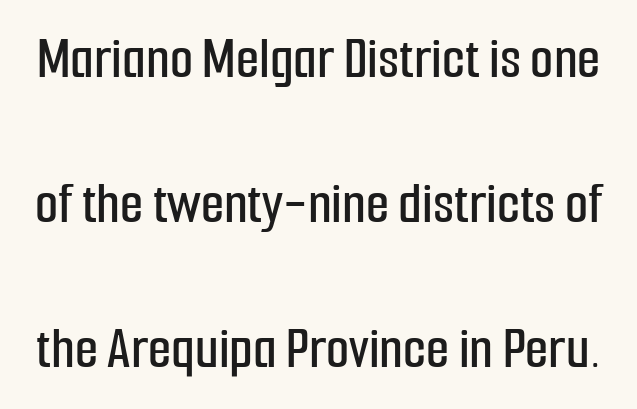
Q: Is the text italic (slanted)? A: No, it is upright.
Q: Is the typeface a serif or a sans-serif typeface? A: Sans-serif.
Q: Is the text underlined? A: No.
Q: Is the spacing between letters normal or unusually wide? A: Normal.
Q: Is the spacing between lines tight, normal or loose? A: Loose.
Q: Width (condensed, normal, or wide)? A: Condensed.
Q: Stroke contrast? A: Low.
Q: x-height? A: Medium.
Q: Monospaced? A: No.
